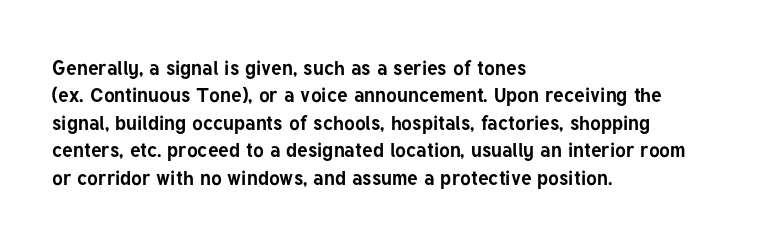
The image shows 20 px bold type, upright; set left-aligned, normal line spacing (1.37x), normal letter spacing, not underlined.
